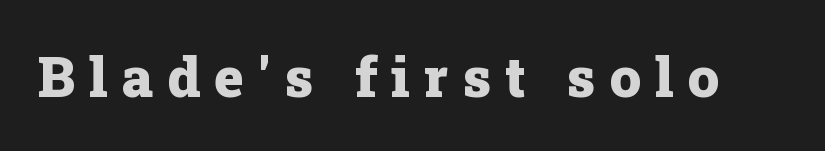
Q: Is the text bold? A: Yes.
Q: Is the text italic (slanted)? A: No, it is upright.
Q: Is the typeface a serif or a sans-serif typeface? A: Serif.
Q: Is the text underlined? A: No.
Q: Is the spacing between letters normal or unusually wide? A: Unusually wide.
Q: Width (condensed, normal, or wide)? A: Normal.
Q: Stroke contrast? A: Low.
Q: x-height? A: Medium.
Q: Monospaced? A: No.
